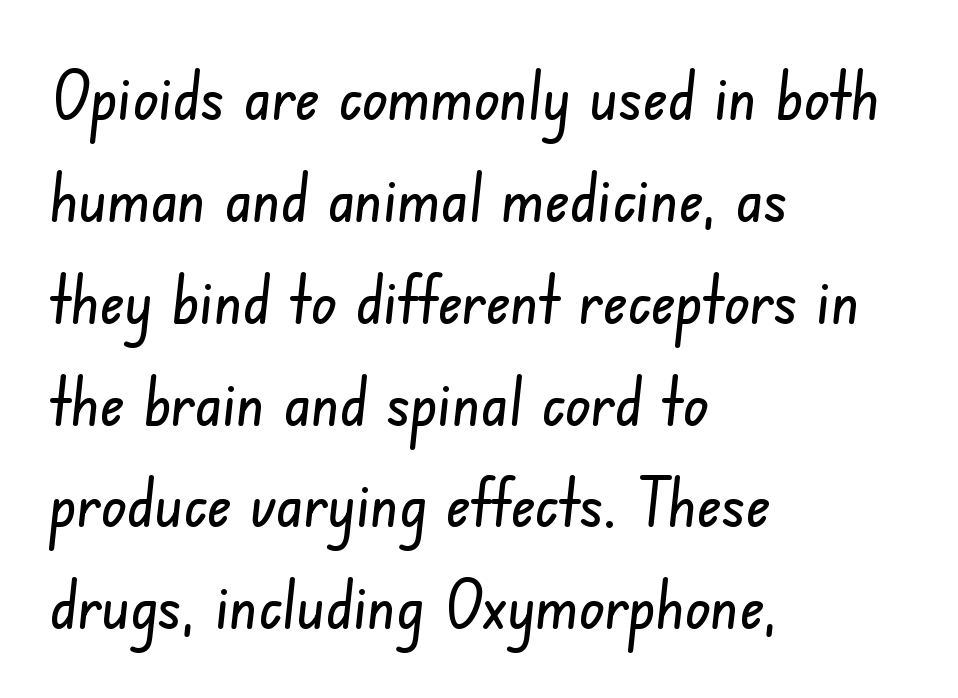
The gaps between neighbouring characters are ordinary and unremarkable. The text was rendered using a sans face with plain stroke endings. The foot of each line stays bare and open. Is this a fixed-width face? No — the glyphs have proportional, varying widths. Interline gaps are of average width in this sample.
